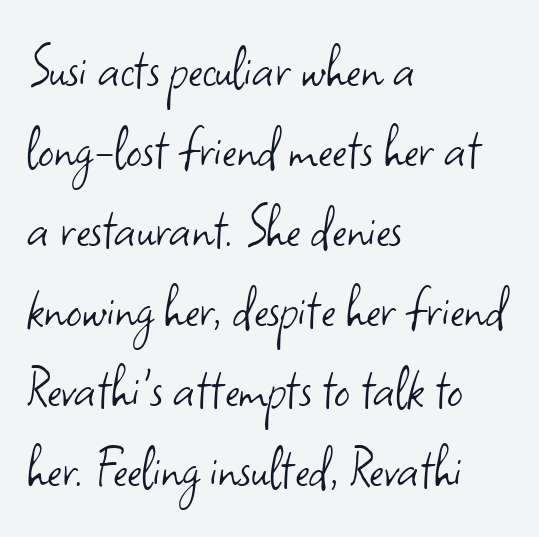
{"serif": "no", "bold": "no", "weight": "light", "width": "normal", "stroke_contrast": "low", "x_height": "small", "monospaced": "no", "underline": "no", "align": "left", "line_spacing": "normal", "line_spacing_ratio": 1.29, "letter_spacing": "normal", "letter_spacing_em": 0.0, "glyph_px": 62}
